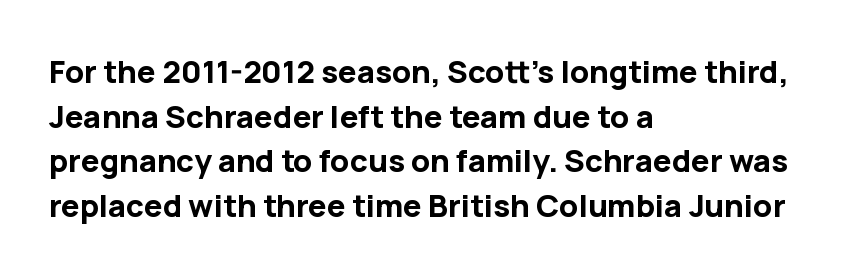
The glyphs are unaccompanied by any horizontal stroke below them. You could call the tracking neutral — neither tight nor loose. Stroke thickness is high; the sample reads as a true bold. Italic? Not at all — the glyphs are vertical. The face used here is proportionally spaced, like ordinary book or web type.
